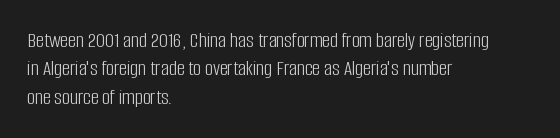
{"italic": "no", "bold": "no", "underline": "no", "align": "left", "line_spacing": "normal", "line_spacing_ratio": 1.29, "letter_spacing": "normal", "letter_spacing_em": 0.0, "glyph_px": 22}
